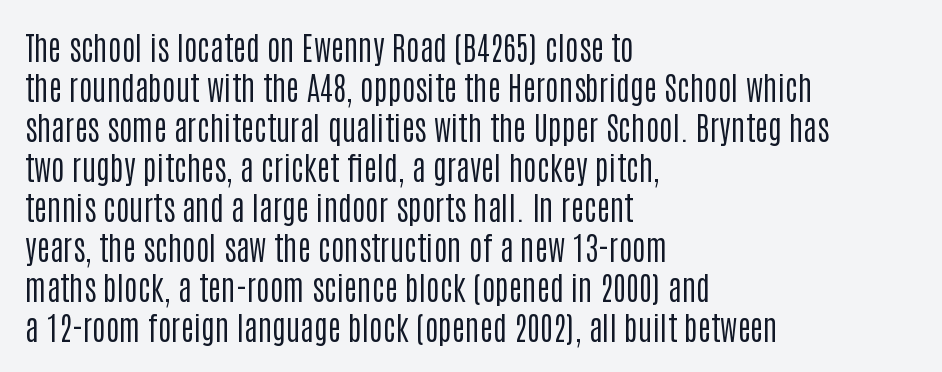
{"serif": "no", "italic": "no", "bold": "no", "weight": "regular", "width": "condensed", "stroke_contrast": "low", "x_height": "large", "monospaced": "no", "underline": "no", "align": "left", "line_spacing": "normal", "line_spacing_ratio": 1.25, "letter_spacing": "normal", "letter_spacing_em": 0.0, "glyph_px": 32}
